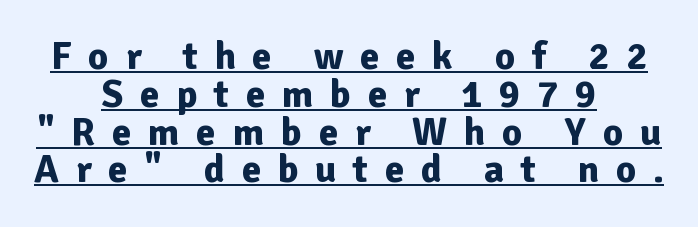
{"serif": "no", "italic": "no", "bold": "yes", "weight": "bold", "width": "normal", "stroke_contrast": "low", "x_height": "medium", "monospaced": "no", "underline": "yes", "align": "center", "line_spacing": "tight", "line_spacing_ratio": 0.97, "letter_spacing": "wide", "letter_spacing_em": 0.43, "glyph_px": 39}
